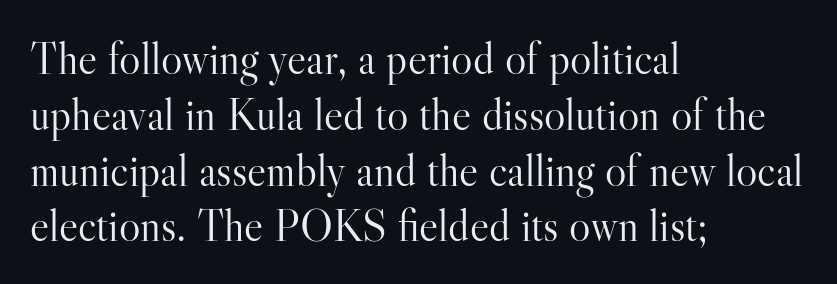
Q: Is the text bold? A: No.
Q: Is the text italic (slanted)? A: No, it is upright.
Q: Is the typeface a serif or a sans-serif typeface? A: Serif.
Q: Is the text underlined? A: No.
Q: How is the paragraph aligned? A: Left-aligned.
Q: Is the spacing between letters normal or unusually wide? A: Normal.
Q: Width (condensed, normal, or wide)? A: Normal.
Q: Stroke contrast? A: High.
Q: x-height? A: Small.
Q: Monospaced? A: No.
